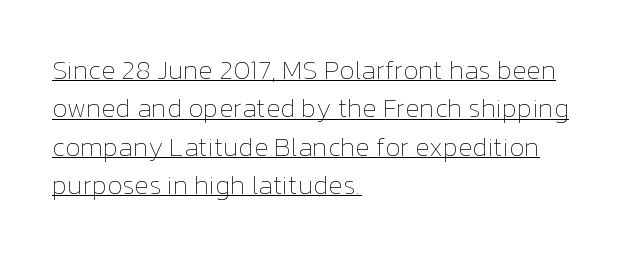
The image shows 27 px text type, upright; set left-aligned, normal line spacing (1.42x), normal letter spacing, underlined.
